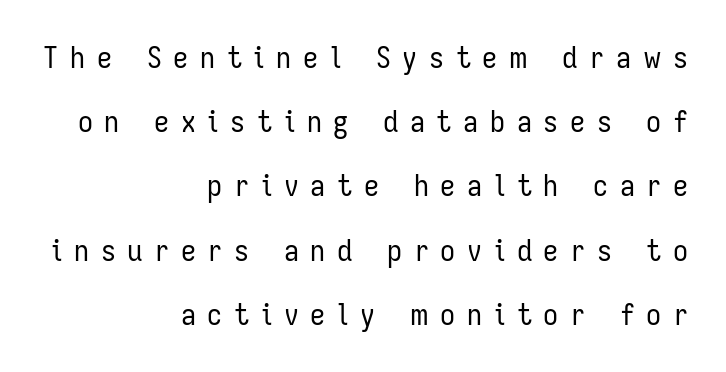
The image shows 30 px regular-weight, condensed sans-serif type, upright; set right-aligned, loose line spacing (2.14x), unusually wide letter spacing (+0.39 em), not underlined; low stroke contrast and a medium x-height.
